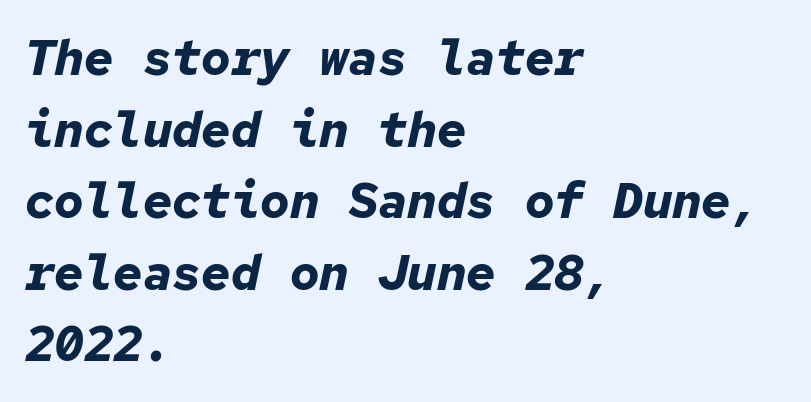
The image shows 49 px bold type, italic (leaning right), monospaced; set left-aligned, normal line spacing (1.46x), normal letter spacing, not underlined; low stroke contrast and a medium x-height.
